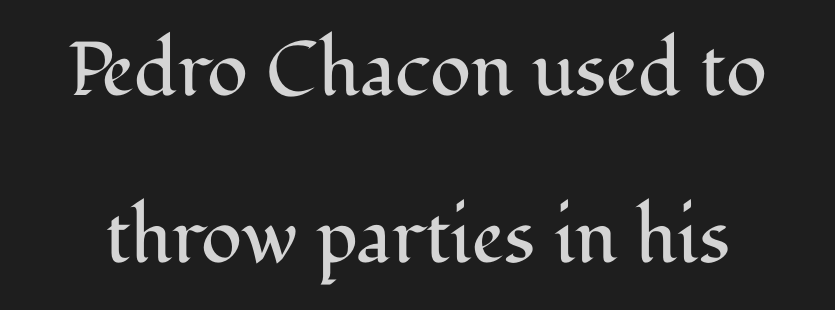
The image shows 76 px regular-weight serif type, upright; set loose line spacing (2.2x), normal letter spacing, not underlined; medium stroke contrast and a medium x-height.
